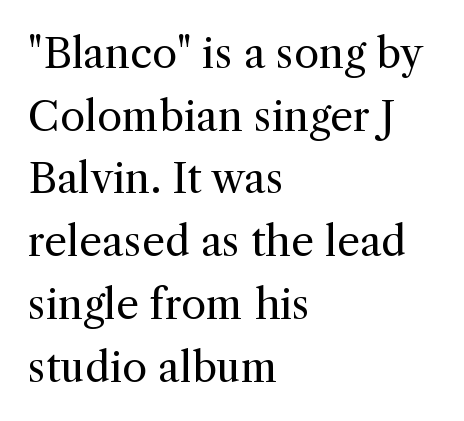
{"serif": "yes", "italic": "no", "bold": "no", "weight": "regular", "width": "normal", "x_height": "medium", "monospaced": "no", "underline": "no", "align": "left", "line_spacing": "normal", "line_spacing_ratio": 1.53, "letter_spacing": "normal", "letter_spacing_em": 0.0, "glyph_px": 41}
